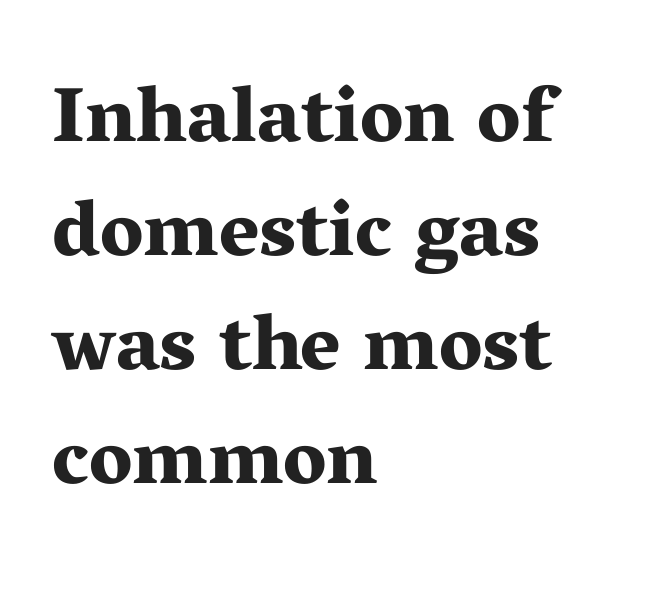
Q: Is the text bold? A: Yes.
Q: Is the text italic (slanted)? A: No, it is upright.
Q: Is the typeface a serif or a sans-serif typeface? A: Serif.
Q: Is the text underlined? A: No.
Q: How is the paragraph aligned? A: Left-aligned.
Q: Is the spacing between letters normal or unusually wide? A: Normal.
Q: Is the spacing between lines tight, normal or loose? A: Normal.
Q: Width (condensed, normal, or wide)? A: Wide.
Q: Stroke contrast? A: Medium.
Q: x-height? A: Medium.
Q: Monospaced? A: No.
